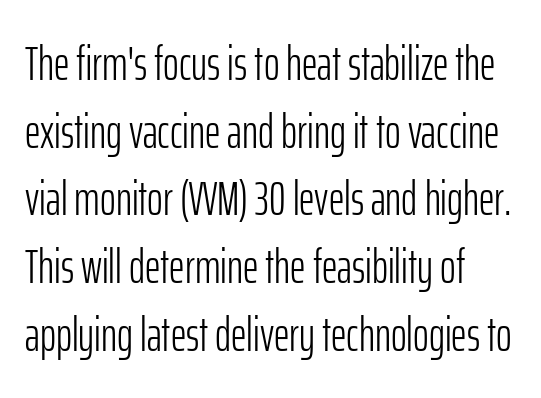
What's the leading like? Ordinary, nothing unusual. What stands out about the letter spacing? Nothing — it is the standard amount. Reading down the block, your eye returns to a fixed left position each line. Descenders hang freely into open space.
